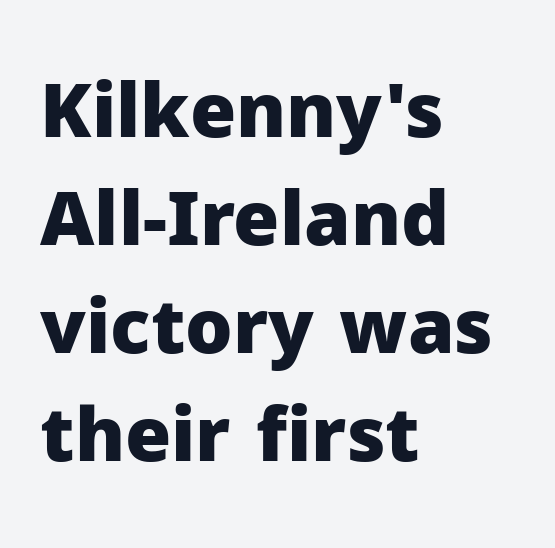
The rendering uses a moderate line-height, typical for paragraphs. Does extra space separate the letters? No, they use regular spacing. Characters remain perfectly vertical along every line. Quick note: underline off. Weight: bold. Spacing verdict: proportional, widths tailored to each character.
